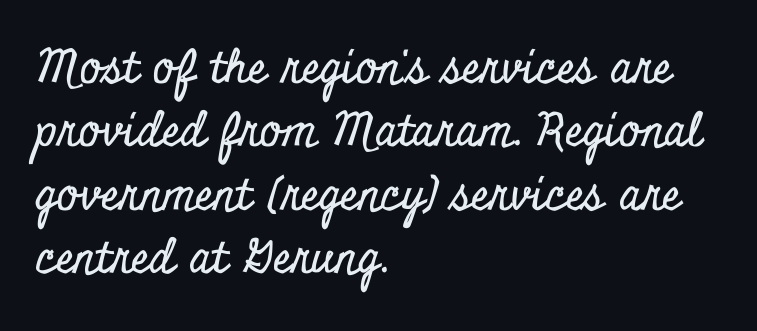
{"serif": "yes", "width": "condensed", "stroke_contrast": "low", "x_height": "small", "monospaced": "no", "underline": "no", "align": "left", "line_spacing": "normal", "line_spacing_ratio": 1.38, "letter_spacing": "normal", "letter_spacing_em": 0.0, "glyph_px": 46}
